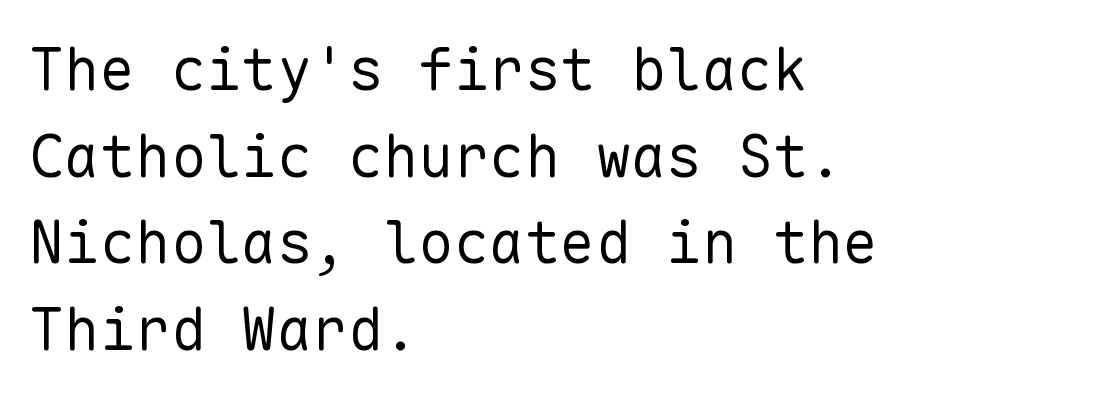
{"serif": "no", "italic": "no", "bold": "no", "weight": "regular", "width": "normal", "stroke_contrast": "low", "x_height": "medium", "monospaced": "yes", "underline": "no", "align": "left", "line_spacing": "normal", "line_spacing_ratio": 1.47, "letter_spacing": "normal", "letter_spacing_em": 0.0, "glyph_px": 59}
